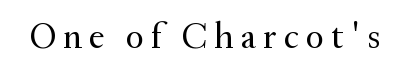
The image shows 38 px regular-weight serif type, upright; set not underlined; medium stroke contrast and a small x-height.
